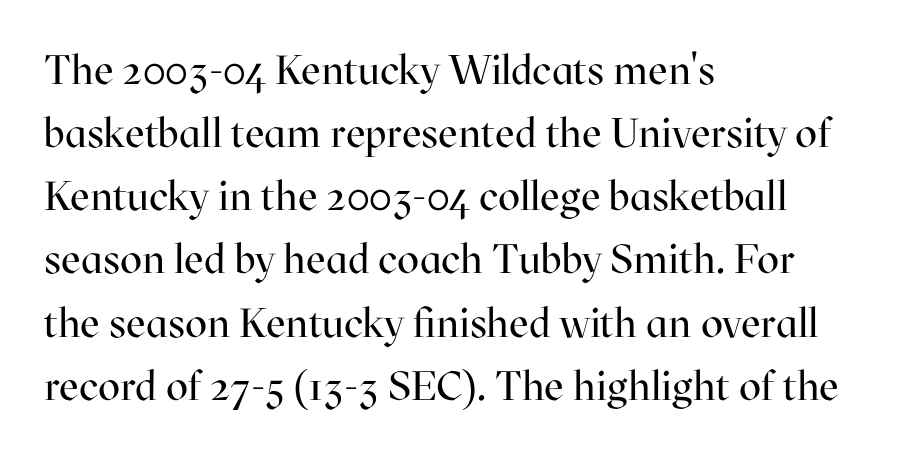
The image shows 41 px regular-weight serif type, upright; set left-aligned, normal line spacing (1.54x), normal letter spacing, not underlined; high stroke contrast and a medium x-height.
